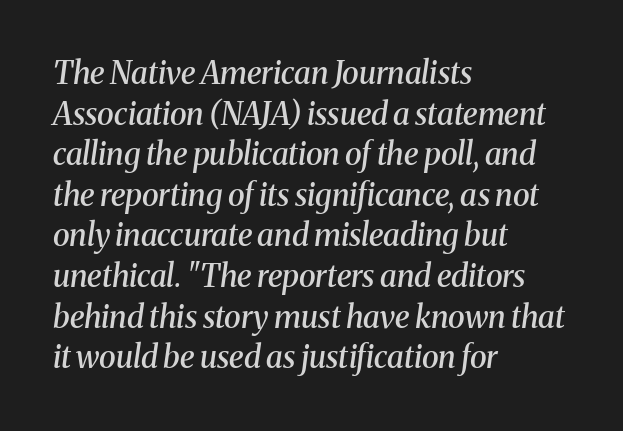
The lines sit at an ordinary, default distance from one another. The compositor pushed each line to the left boundary. The passage shown is typed in a proportional face where columns would drift. Inter-character spacing is left at the font's built-in metrics.
